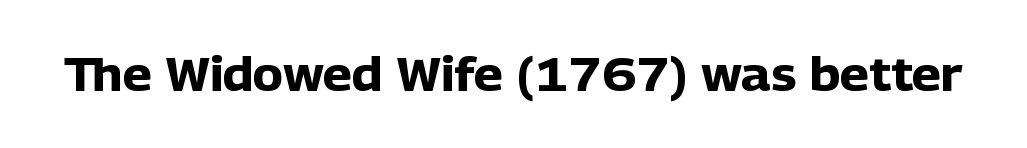
This rendering features lettering with no underline. The type sits square on the baseline with zero lean. Unlike a traditional serif, this face leaves its strokes unadorned. Is this a fixed-width face? No — the glyphs have proportional, varying widths.
